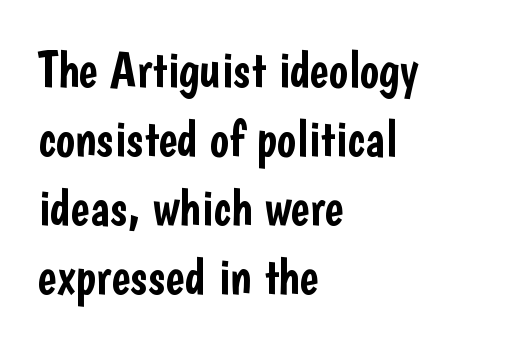
{"serif": "no", "italic": "no", "width": "condensed", "stroke_contrast": "low", "x_height": "medium", "monospaced": "no", "underline": "no", "align": "left", "line_spacing": "normal", "line_spacing_ratio": 1.35, "letter_spacing": "normal", "letter_spacing_em": 0.0, "glyph_px": 51}
